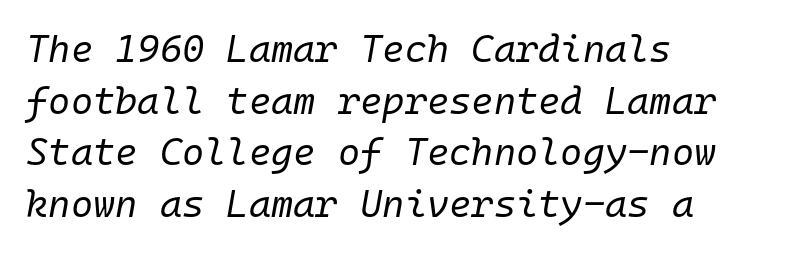
{"italic": "yes", "lean": "right", "slant_degrees": 10, "bold": "no", "weight": "regular", "width": "normal", "stroke_contrast": "low", "x_height": "medium", "monospaced": "yes", "underline": "no", "align": "left", "line_spacing": "normal", "line_spacing_ratio": 1.36, "letter_spacing": "normal", "letter_spacing_em": 0.0, "glyph_px": 38}
